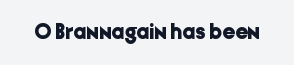
Q: Is the text bold? A: Yes.
Q: Is the text italic (slanted)? A: No, it is upright.
Q: Is the text underlined? A: No.
Q: Is the spacing between letters normal or unusually wide? A: Normal.
